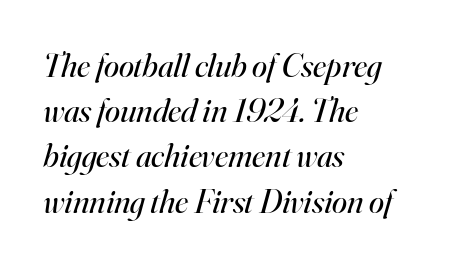
Q: Is the text bold? A: No.
Q: Is the text italic (slanted)? A: Yes, it leans right by about 16 degrees.
Q: Is the typeface a serif or a sans-serif typeface? A: Serif.
Q: Is the text underlined? A: No.
Q: How is the paragraph aligned? A: Left-aligned.
Q: Is the spacing between letters normal or unusually wide? A: Normal.
Q: Is the spacing between lines tight, normal or loose? A: Normal.
Q: Width (condensed, normal, or wide)? A: Normal.
Q: Stroke contrast? A: High.
Q: x-height? A: Small.
Q: Monospaced? A: No.
